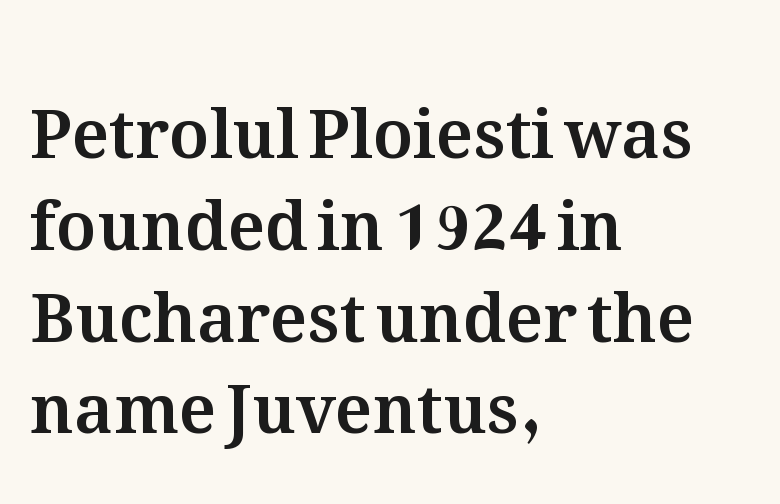
The image shows 67 px text type, upright; set left-aligned, normal line spacing (1.37x), normal letter spacing, not underlined; medium stroke contrast and a medium x-height.
